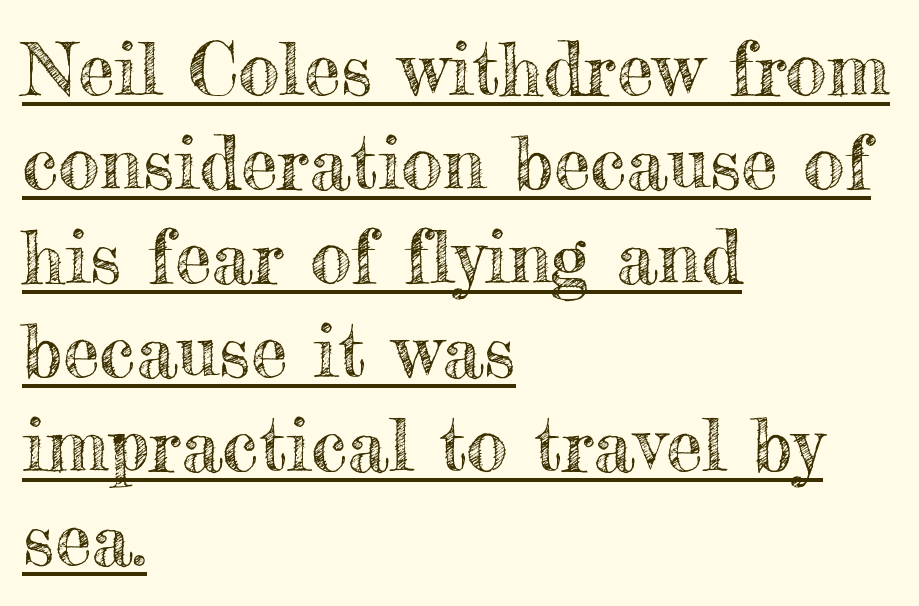
Q: Is the text italic (slanted)? A: No, it is upright.
Q: Is the text underlined? A: Yes.
Q: How is the paragraph aligned? A: Left-aligned.
Q: Is the spacing between letters normal or unusually wide? A: Normal.
Q: Is the spacing between lines tight, normal or loose? A: Normal.
Q: Width (condensed, normal, or wide)? A: Normal.
Q: x-height? A: Small.
Q: Monospaced? A: No.
